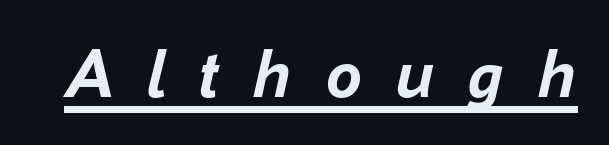
Q: Is the text bold? A: Yes.
Q: Is the text italic (slanted)? A: Yes, it leans right by about 16 degrees.
Q: Is the text underlined? A: Yes.
Q: Is the spacing between letters normal or unusually wide? A: Unusually wide.
Q: Width (condensed, normal, or wide)? A: Normal.
Q: Stroke contrast? A: Low.
Q: x-height? A: Medium.
Q: Monospaced? A: No.
